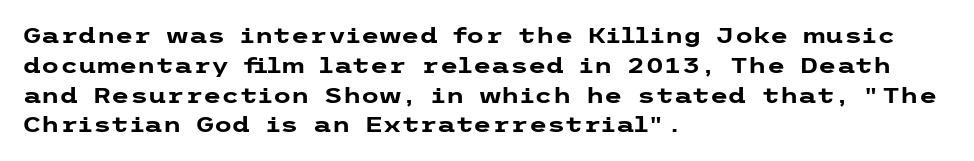
Q: Is the text bold? A: Yes.
Q: Is the text italic (slanted)? A: No, it is upright.
Q: Is the text underlined? A: No.
Q: How is the paragraph aligned? A: Left-aligned.
Q: Is the spacing between letters normal or unusually wide? A: Normal.
Q: Is the spacing between lines tight, normal or loose? A: Normal.
